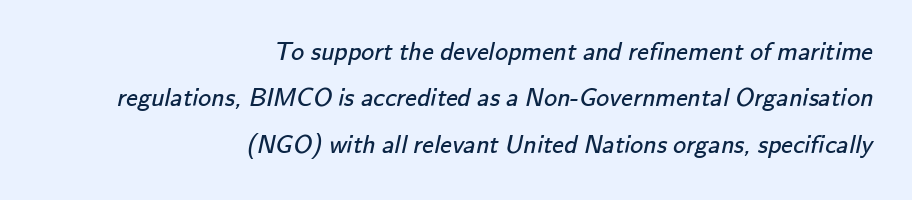
Q: Is the text bold? A: No.
Q: Is the text underlined? A: No.
Q: How is the paragraph aligned? A: Right-aligned.
Q: Is the spacing between letters normal or unusually wide? A: Normal.
